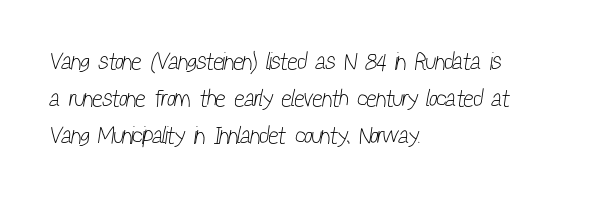
Beneath every word, the page is bare. The leading is moderate, giving the passage an even texture. This sample uses plain, unmodified letter spacing. Vertical stems look standard width or narrower in stroke. This sample is left-justified, so line endings fall wherever the words run out.
